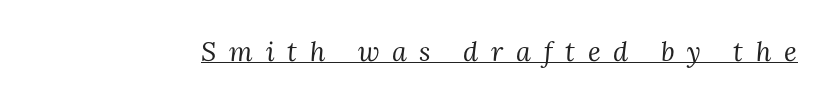
Q: Is the text bold? A: No.
Q: Is the text italic (slanted)? A: Yes, it leans right by about 3 degrees.
Q: Is the text underlined? A: Yes.
Q: Is the spacing between letters normal or unusually wide? A: Unusually wide.
